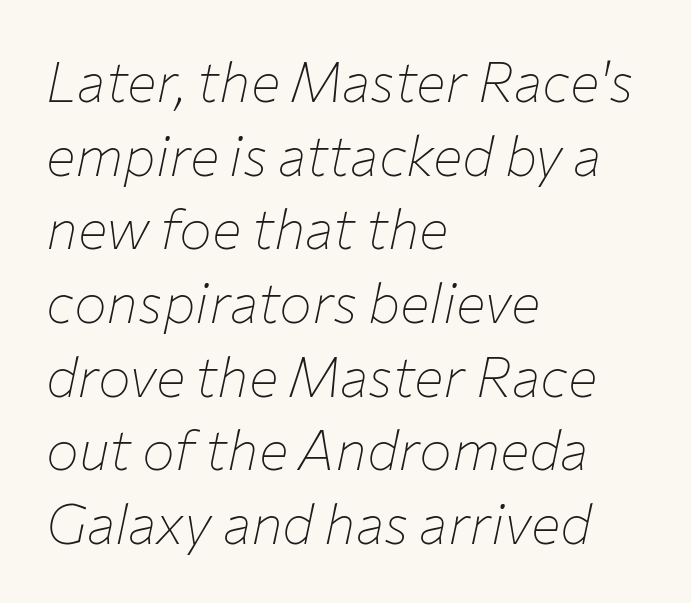
{"italic": "yes", "lean": "right", "slant_degrees": 12, "bold": "no", "weight": "thin", "width": "normal", "stroke_contrast": "low", "x_height": "medium", "monospaced": "no", "underline": "no", "align": "left", "line_spacing": "normal", "line_spacing_ratio": 1.34, "letter_spacing": "normal", "letter_spacing_em": 0.0, "glyph_px": 55}
